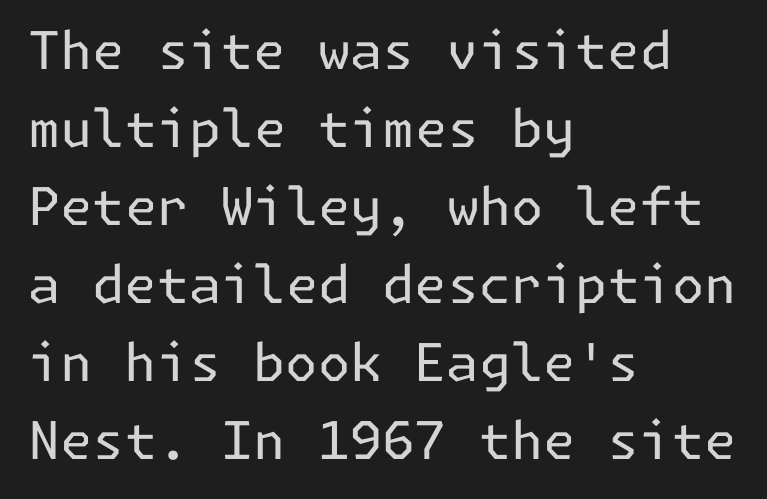
Q: Is the text bold? A: No.
Q: Is the text italic (slanted)? A: No, it is upright.
Q: Is the typeface a serif or a sans-serif typeface? A: Sans-serif.
Q: Is the text underlined? A: No.
Q: How is the paragraph aligned? A: Left-aligned.
Q: Is the spacing between letters normal or unusually wide? A: Normal.
Q: Is the spacing between lines tight, normal or loose? A: Normal.
Q: Width (condensed, normal, or wide)? A: Normal.
Q: Stroke contrast? A: Low.
Q: x-height? A: Medium.
